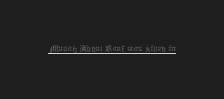
Italic: no, the glyphs are upright roman. You can see a thin bar hugging the bottom of the glyphs. Nothing heavy about these letters — not bold at all. Look at the tracking — it's just the regular setting, nothing added.
